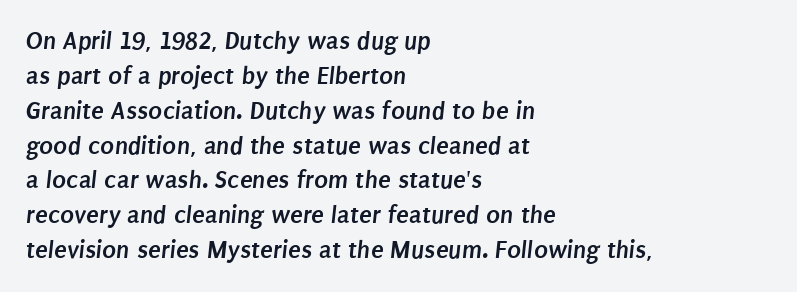
Honestly, there is no underline to notice here at all. Every letter is thick-stroked: bold, no question. Horizontal bands of white between lines are of average thickness. The typesetter chose a ragged-right arrangement here. Honestly, the letter spacing is just normal — you wouldn't notice it.
